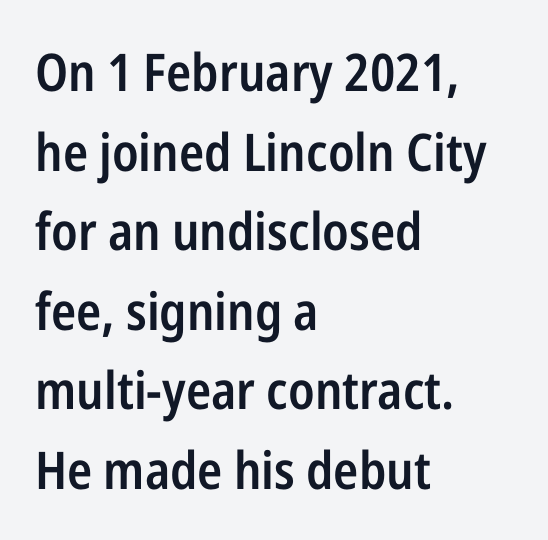
Caption: standard tracking, unaltered. No word sits above an underline. This is the regular roman posture of the typeface. Look at the stroke-to-counter ratio: somewhat heavy, a semibold. Proportional: the letters do not fall into vertical columns. Typographically, this falls in the sans-serif category.
